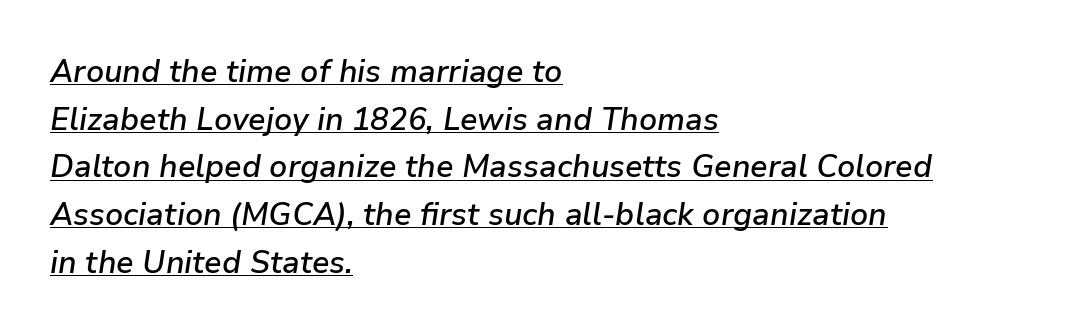
Q: Is the text bold? A: Semi-bold.
Q: Is the text italic (slanted)? A: Yes, it leans right by about 9 degrees.
Q: Is the text underlined? A: Yes.
Q: How is the paragraph aligned? A: Left-aligned.
Q: Is the spacing between letters normal or unusually wide? A: Normal.
Q: Is the spacing between lines tight, normal or loose? A: Normal.
Q: Width (condensed, normal, or wide)? A: Normal.
Q: Stroke contrast? A: Low.
Q: x-height? A: Medium.
Q: Monospaced? A: No.
